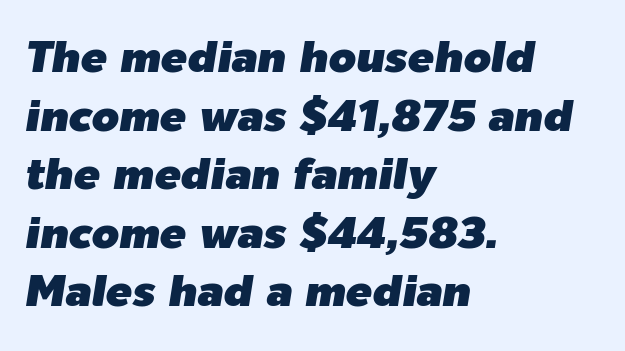
Q: Is the text italic (slanted)? A: Yes, it leans right by about 9 degrees.
Q: Is the text underlined? A: No.
Q: How is the paragraph aligned? A: Left-aligned.
Q: Is the spacing between letters normal or unusually wide? A: Normal.
Q: Is the spacing between lines tight, normal or loose? A: Normal.
Q: Width (condensed, normal, or wide)? A: Normal.
Q: Stroke contrast? A: Low.
Q: x-height? A: Medium.
Q: Monospaced? A: No.
